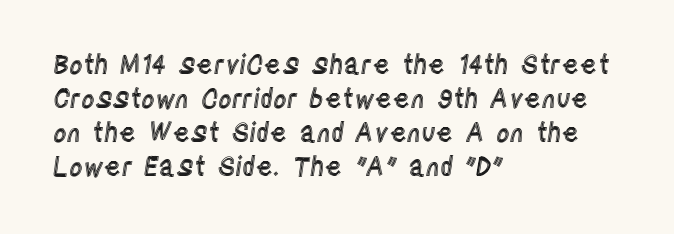
{"underline": "no", "align": "left", "line_spacing": "normal", "line_spacing_ratio": 1.31, "letter_spacing": "normal", "letter_spacing_em": 0.0, "glyph_px": 26}
